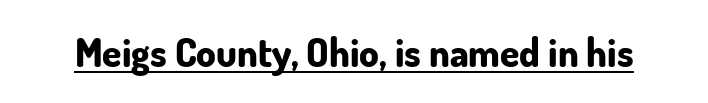
Q: Is the text bold? A: Yes.
Q: Is the text italic (slanted)? A: No, it is upright.
Q: Is the typeface a serif or a sans-serif typeface? A: Sans-serif.
Q: Is the text underlined? A: Yes.
Q: Is the spacing between letters normal or unusually wide? A: Normal.
Q: Width (condensed, normal, or wide)? A: Normal.
Q: Stroke contrast? A: Low.
Q: x-height? A: Small.
Q: Monospaced? A: No.
